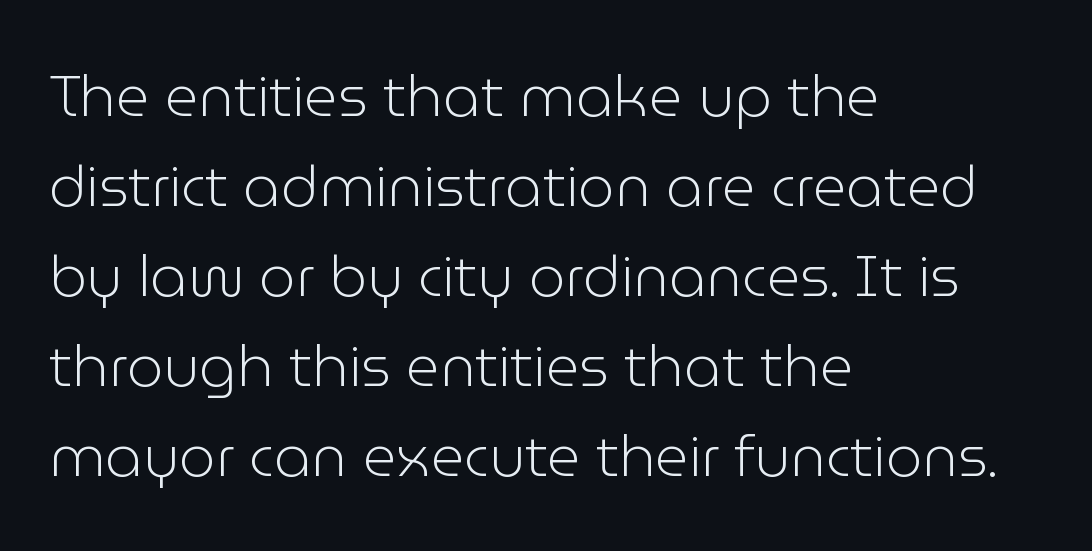
Q: Is the text bold? A: No.
Q: Is the text italic (slanted)? A: No, it is upright.
Q: Is the typeface a serif or a sans-serif typeface? A: Sans-serif.
Q: Is the text underlined? A: No.
Q: How is the paragraph aligned? A: Left-aligned.
Q: Is the spacing between letters normal or unusually wide? A: Normal.
Q: Is the spacing between lines tight, normal or loose? A: Normal.
Q: Width (condensed, normal, or wide)? A: Normal.
Q: Stroke contrast? A: Low.
Q: x-height? A: Medium.
Q: Monospaced? A: No.
